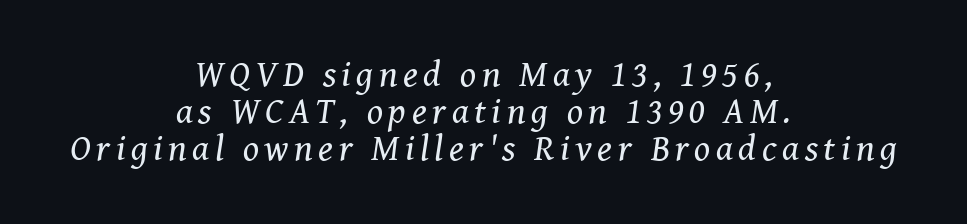
{"serif": "yes", "italic": "yes", "lean": "right", "slant_degrees": 8, "bold": "no", "weight": "regular", "width": "normal", "stroke_contrast": "medium", "x_height": "medium", "monospaced": "no", "underline": "no", "align": "center", "line_spacing": "tight", "line_spacing_ratio": 1.0, "glyph_px": 37}
